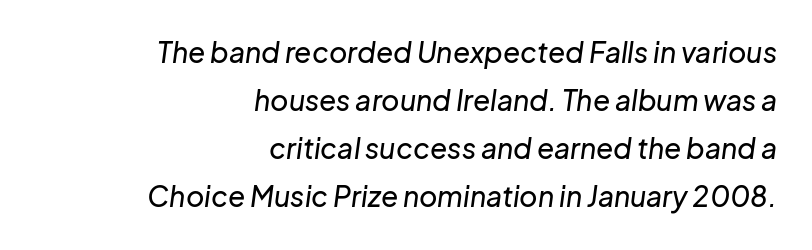
The image shows 28 px text type, italic (leaning right); set right-aligned, line spacing 1.72x, normal letter spacing, not underlined; low stroke contrast and a medium x-height.
